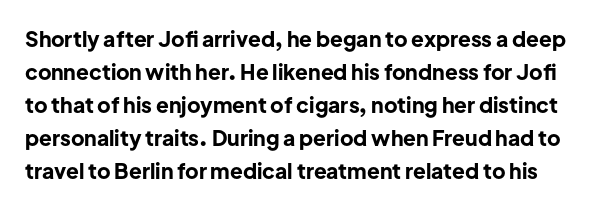
The image shows 21 px bold type, upright; set normal line spacing (1.57x), normal letter spacing, not underlined.
